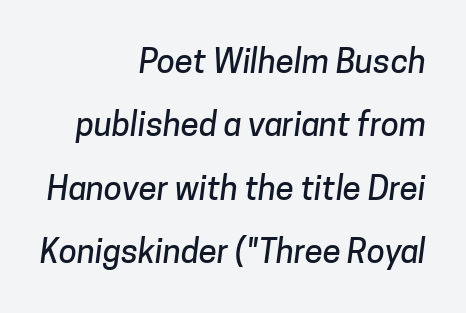
{"serif": "no", "width": "normal", "stroke_contrast": "low", "x_height": "medium", "monospaced": "no", "underline": "no", "align": "right", "line_spacing": "loose", "line_spacing_ratio": 1.92, "letter_spacing": "normal", "letter_spacing_em": 0.0, "glyph_px": 33}
